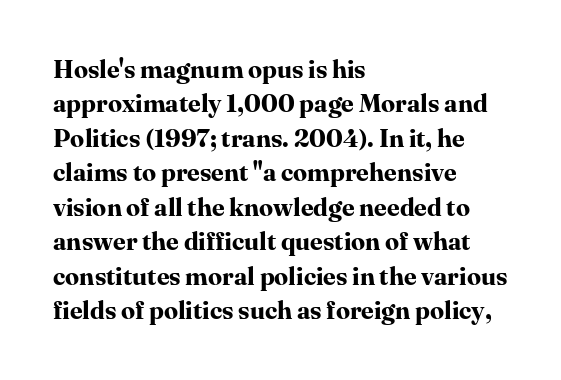
Plain, unruled lines of type. Italic: no, the glyphs are upright roman. The face used here has the dense, thick strokes of a bold. Compared with typical paragraphs, the rows here are spaced about the same. The paragraph has a hard left edge and a soft right edge. Here the glyphs are tracked normally, forming tight word shapes.
